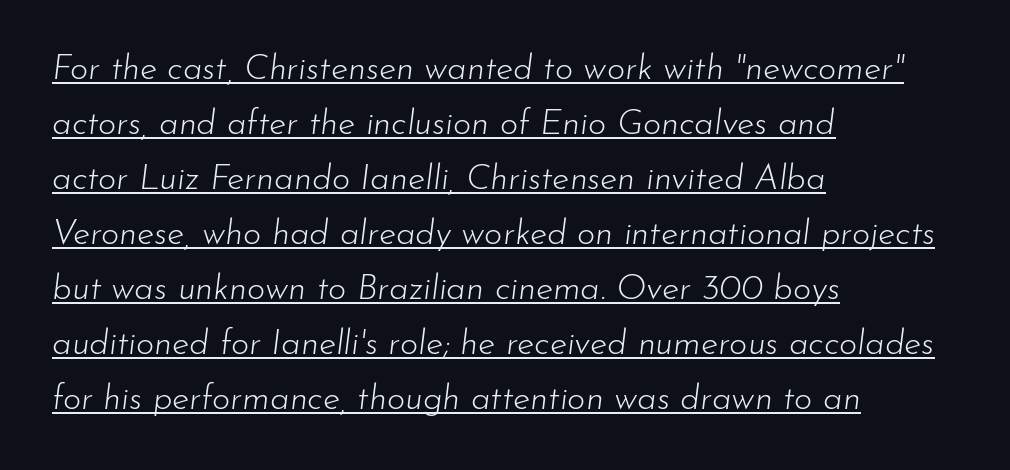
The image shows 35 px light type, italic (leaning right); set left-aligned, normal line spacing (1.57x), normal letter spacing, underlined; low stroke contrast and a small x-height.
